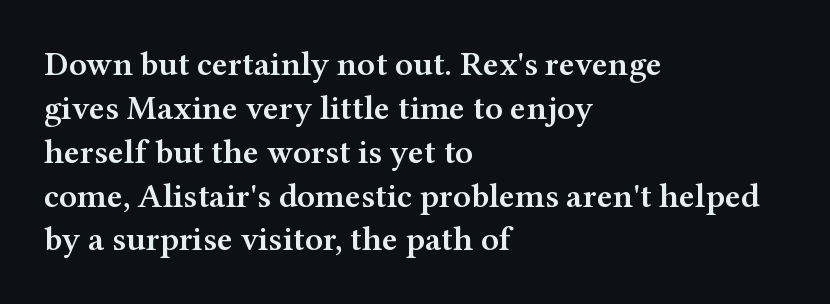
{"serif": "yes", "italic": "no", "bold": "semi", "weight": "semibold", "width": "wide", "stroke_contrast": "medium", "x_height": "medium", "monospaced": "no", "underline": "no", "align": "left", "line_spacing": "normal", "line_spacing_ratio": 1.29, "letter_spacing": "normal", "letter_spacing_em": 0.0, "glyph_px": 34}
